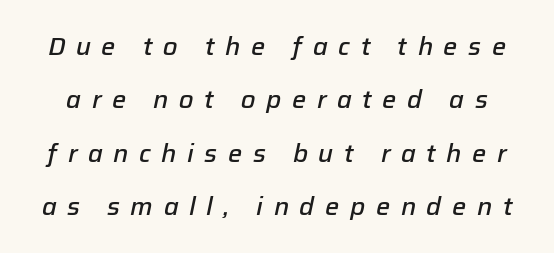
{"italic": "yes", "lean": "right", "slant_degrees": 12, "bold": "semi", "underline": "no", "line_spacing": "loose", "line_spacing_ratio": 2.14, "letter_spacing": "wide", "letter_spacing_em": 0.42, "glyph_px": 25}
